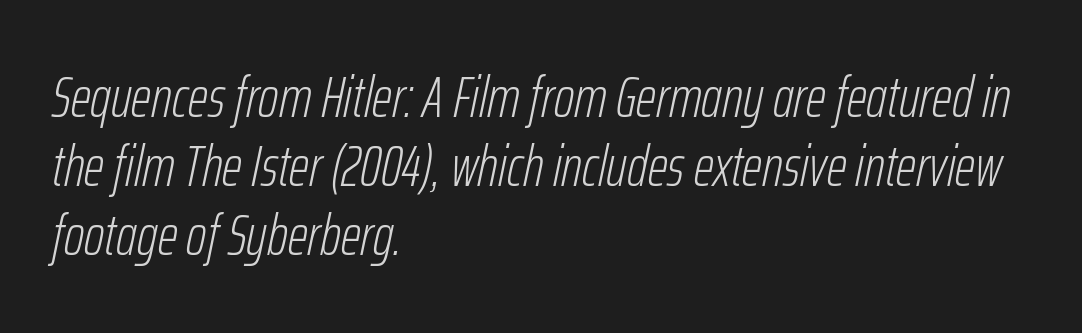
Q: Is the text bold? A: No.
Q: Is the text italic (slanted)? A: Yes, it leans right by about 12 degrees.
Q: Is the text underlined? A: No.
Q: How is the paragraph aligned? A: Left-aligned.
Q: Is the spacing between letters normal or unusually wide? A: Normal.
Q: Width (condensed, normal, or wide)? A: Condensed.
Q: Stroke contrast? A: Low.
Q: x-height? A: Medium.
Q: Monospaced? A: No.
